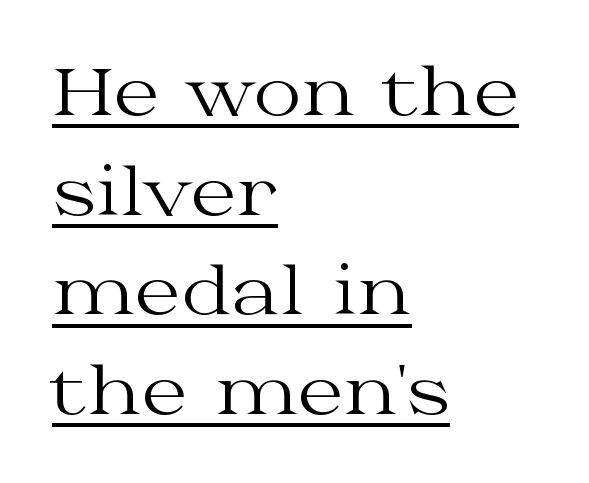
Q: Is the text bold? A: No.
Q: Is the text italic (slanted)? A: No, it is upright.
Q: Is the typeface a serif or a sans-serif typeface? A: Serif.
Q: Is the text underlined? A: Yes.
Q: How is the paragraph aligned? A: Left-aligned.
Q: Is the spacing between letters normal or unusually wide? A: Normal.
Q: Is the spacing between lines tight, normal or loose? A: Normal.
Q: Width (condensed, normal, or wide)? A: Wide.
Q: Stroke contrast? A: Medium.
Q: x-height? A: Medium.
Q: Monospaced? A: No.
